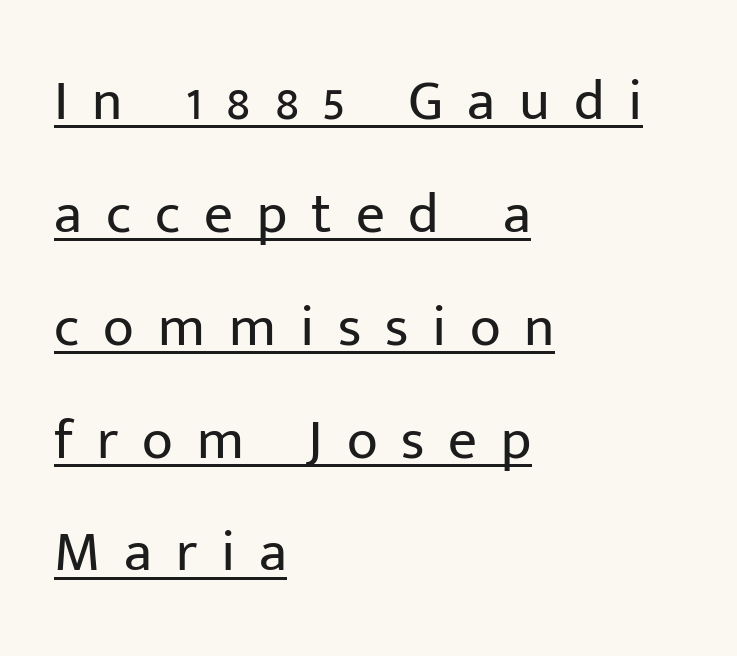
Q: Is the text bold? A: No.
Q: Is the text italic (slanted)? A: No, it is upright.
Q: Is the typeface a serif or a sans-serif typeface? A: Sans-serif.
Q: Is the text underlined? A: Yes.
Q: How is the paragraph aligned? A: Left-aligned.
Q: Is the spacing between letters normal or unusually wide? A: Unusually wide.
Q: Is the spacing between lines tight, normal or loose? A: Loose.
Q: Width (condensed, normal, or wide)? A: Normal.
Q: Stroke contrast? A: Low.
Q: x-height? A: Medium.
Q: Monospaced? A: No.
